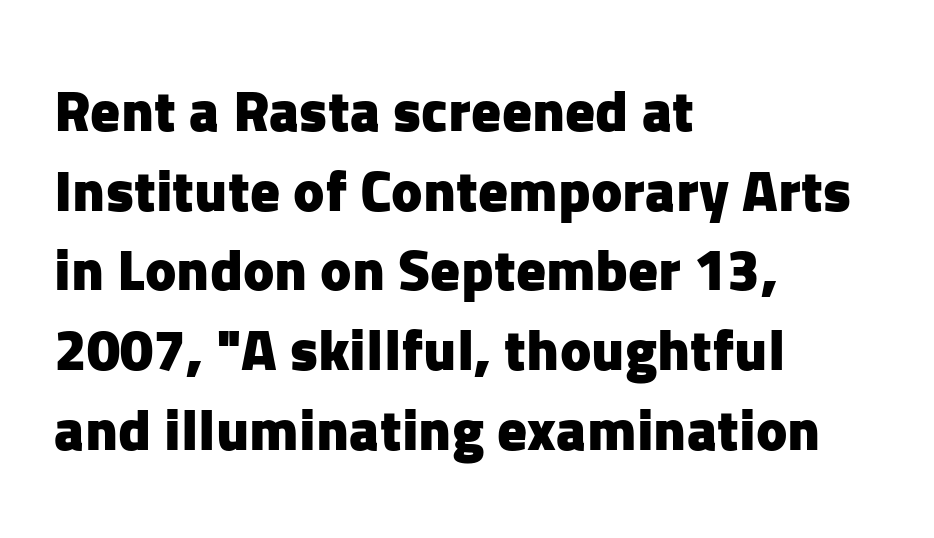
The image shows 59 px heavy sans-serif type, upright; set left-aligned, normal line spacing (1.35x), normal letter spacing, not underlined; low stroke contrast and a medium x-height.
